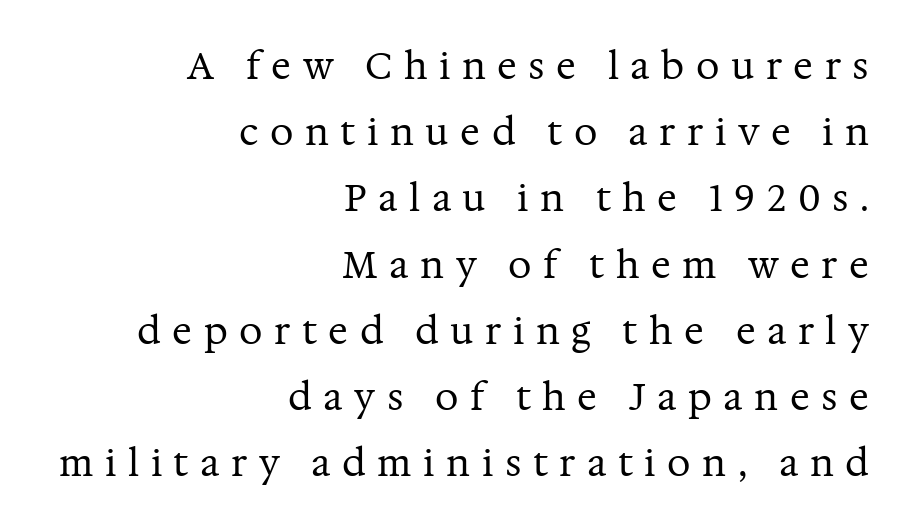
{"serif": "yes", "italic": "no", "bold": "no", "weight": "regular", "width": "normal", "stroke_contrast": "medium", "x_height": "medium", "monospaced": "no", "underline": "no", "align": "right", "line_spacing_ratio": 1.79, "letter_spacing": "wide", "letter_spacing_em": 0.31, "glyph_px": 37}
